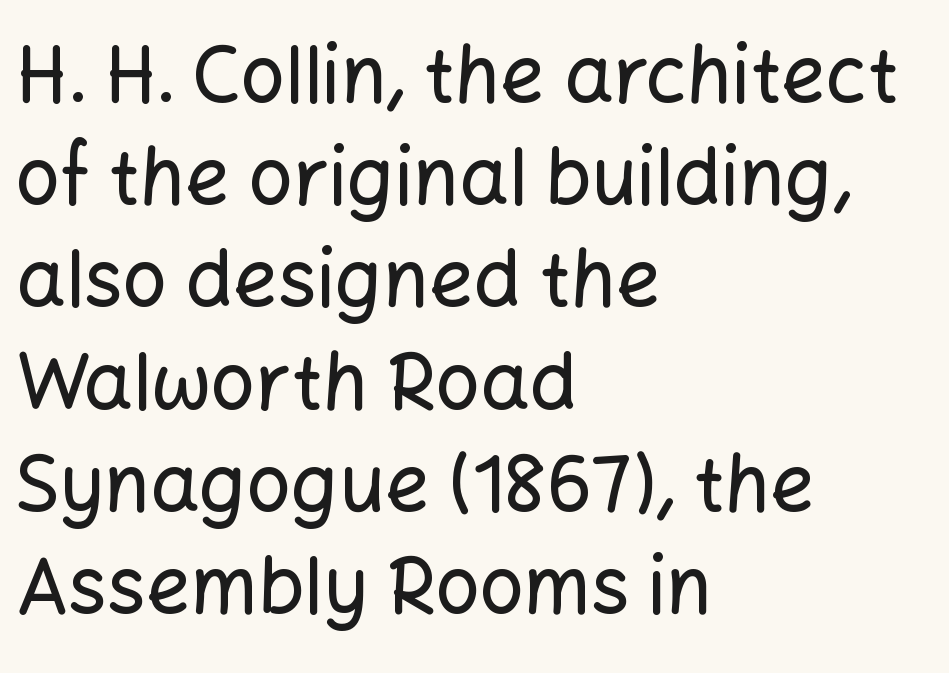
The image shows 78 px sans-serif type, upright; set left-aligned, normal line spacing (1.31x), normal letter spacing, not underlined; low stroke contrast and a medium x-height.
